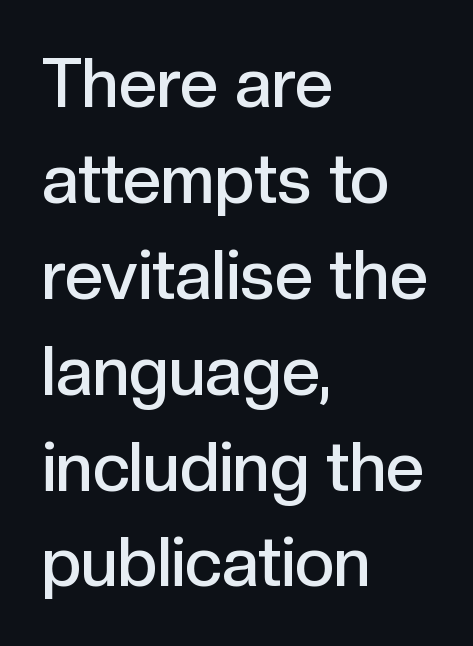
The image shows 68 px semibold sans-serif type, upright; set left-aligned, normal line spacing (1.41x), normal letter spacing, not underlined; a medium x-height.
